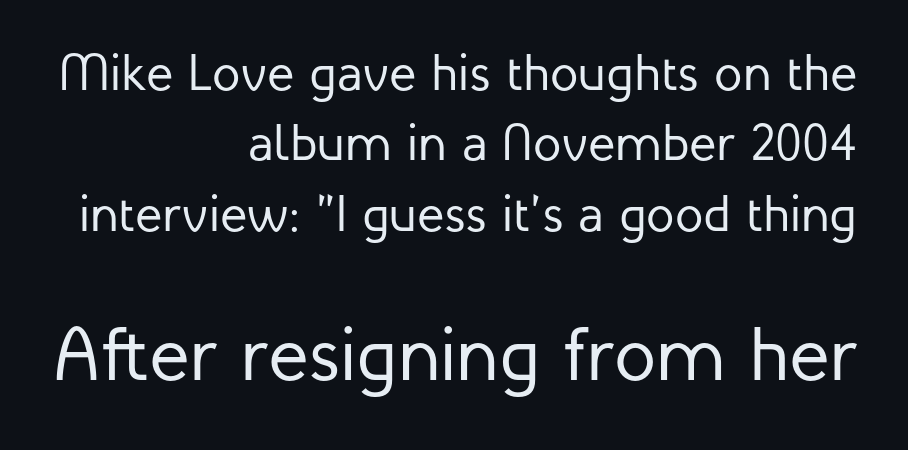
The image shows 76 px regular-weight sans-serif type, upright; set right-aligned, normal line spacing (1.38x), normal letter spacing, not underlined; the second (bottom) block is 1.49x larger; low stroke contrast and a medium x-height.
